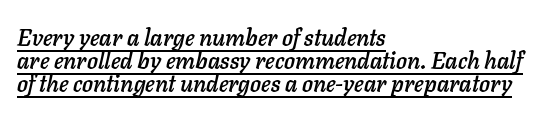
The image shows 23 px text type, italic (leaning right); set left-aligned, tight line spacing (1.01x), normal letter spacing, underlined.
